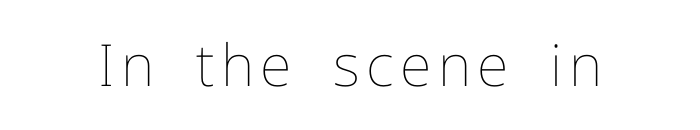
The image shows 58 px thin type, upright; set not underlined; low stroke contrast and a medium x-height.
